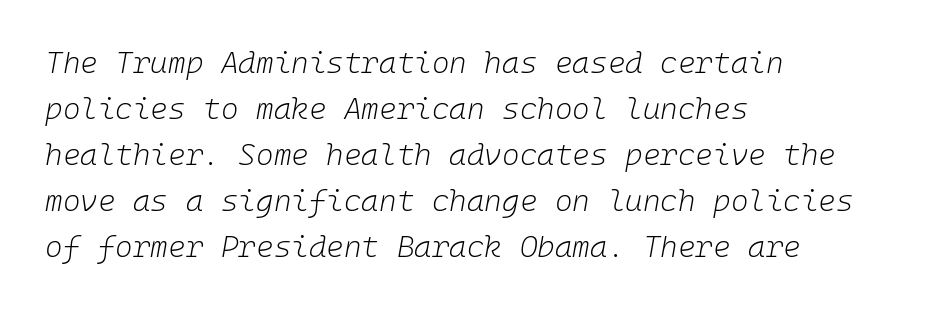
One-word summary of the alignment: left. The line texture is even and compact thanks to regular tracking. Baseline-to-baseline distance is the conventional proportion of letter height. Honestly, there is no underline to notice here at all. Each stroke keeps to a modest, everyday thickness or less. The text carries the slant typical of an italic or oblique font.
